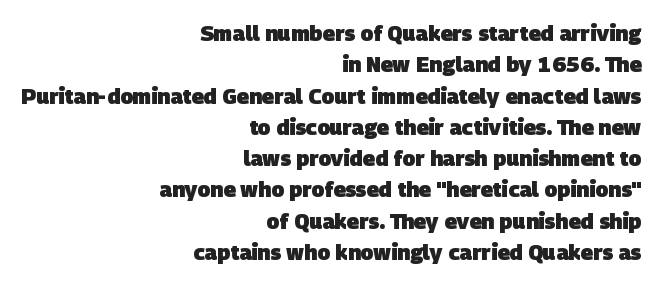
The image shows 21 px bold type; set right-aligned, normal line spacing (1.49x), normal letter spacing, not underlined.
